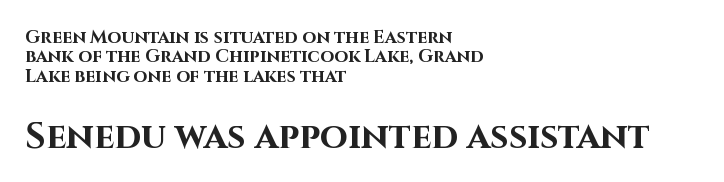
Q: Is the text bold? A: Yes.
Q: Is the text italic (slanted)? A: No, it is upright.
Q: Is the typeface a serif or a sans-serif typeface? A: Sans-serif.
Q: Is the text underlined? A: No.
Q: How is the paragraph aligned? A: Left-aligned.
Q: Is the spacing between letters normal or unusually wide? A: Normal.
Q: Is the spacing between lines tight, normal or loose? A: Tight.
Q: Which block of text is set in a larger size, the first (top) or the second (bottom)? A: The second (bottom) one.
Q: Width (condensed, normal, or wide)? A: Normal.
Q: Stroke contrast? A: High.
Q: x-height? A: Large.
Q: Monospaced? A: No.
